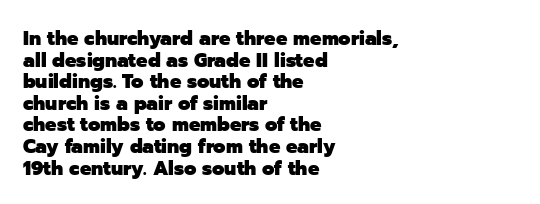
{"italic": "no", "bold": "yes", "underline": "no", "align": "left", "line_spacing": "tight", "line_spacing_ratio": 1.08, "letter_spacing": "normal", "letter_spacing_em": 0.0, "glyph_px": 20}
